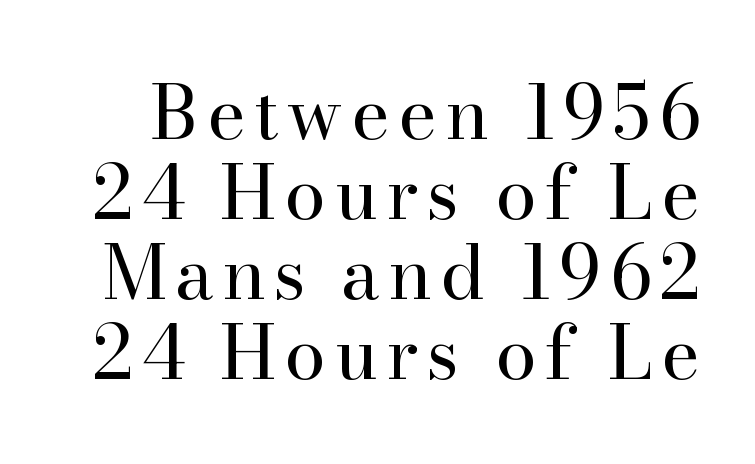
Q: Is the text bold? A: No.
Q: Is the text italic (slanted)? A: No, it is upright.
Q: Is the typeface a serif or a sans-serif typeface? A: Serif.
Q: Is the text underlined? A: No.
Q: Is the spacing between lines tight, normal or loose? A: Tight.
Q: Width (condensed, normal, or wide)? A: Normal.
Q: Stroke contrast? A: High.
Q: x-height? A: Small.
Q: Monospaced? A: No.
